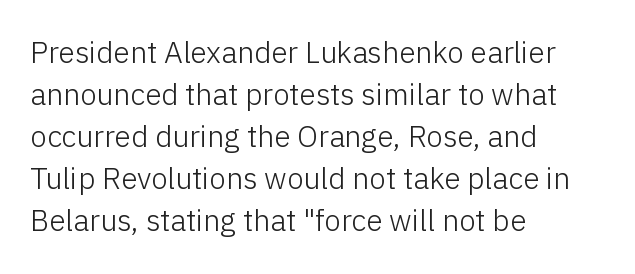
Q: Is the text bold? A: No.
Q: Is the text italic (slanted)? A: No, it is upright.
Q: Is the typeface a serif or a sans-serif typeface? A: Sans-serif.
Q: Is the text underlined? A: No.
Q: How is the paragraph aligned? A: Left-aligned.
Q: Is the spacing between letters normal or unusually wide? A: Normal.
Q: Is the spacing between lines tight, normal or loose? A: Normal.
Q: Width (condensed, normal, or wide)? A: Normal.
Q: Stroke contrast? A: Low.
Q: x-height? A: Medium.
Q: Monospaced? A: No.
